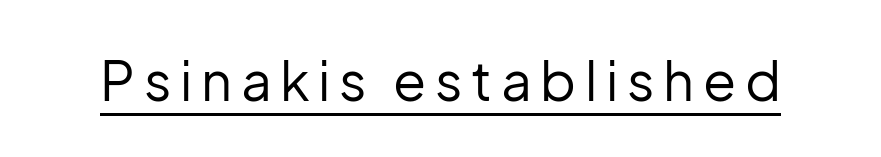
Heaviness? Minimal to ordinary, like unemphasized prose. What kind of face is this? One without serifs — a sans. Ascenders rise straight up at ninety degrees. A typesetter would call this proportional, since set widths differ per character. Glance below the letters and you will spot a drawn line.
